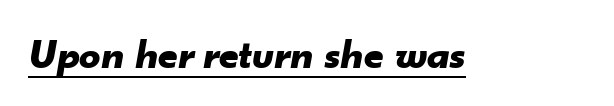
Varying glyph widths throughout — classic text-font behaviour. Heavy, bold letterforms. Does the lettering tilt? It does — this is italic. Notice how a bar underscores the lettering throughout. Students, note that the glyphs here touch the page at normal intervals.
